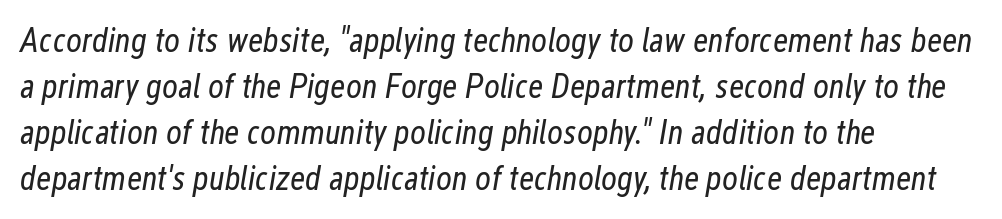
The baseline area is clear. Each new line begins a customary step beneath the previous one. A typesetter would call this proportional, since set widths differ per character. On a weight scale, this lands at 450 or below.
